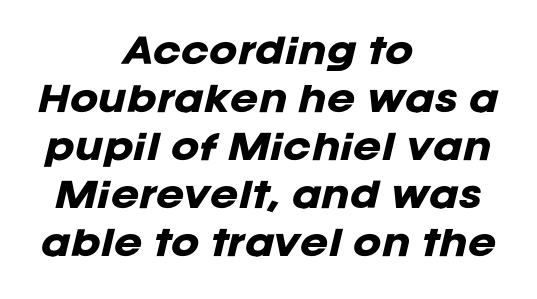
The image shows 34 px heavy type, italic (leaning right); set centered, normal line spacing (1.41x), normal letter spacing, not underlined; low stroke contrast and a large x-height.
